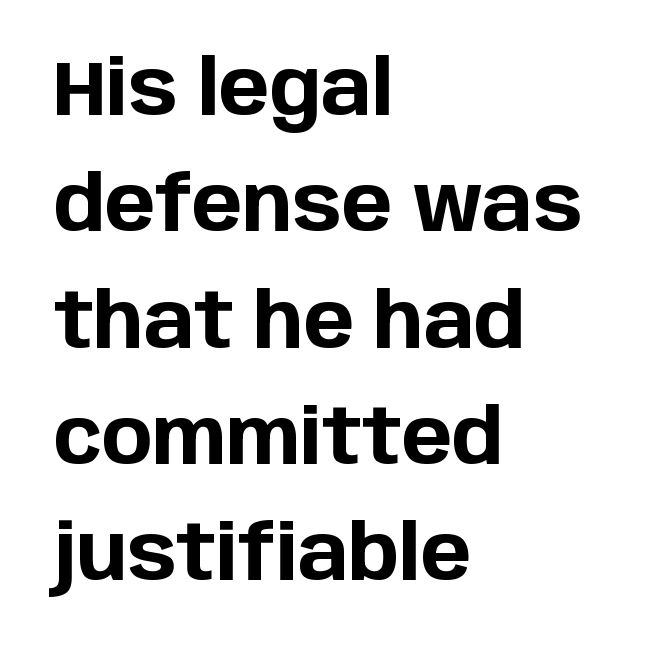
{"serif": "no", "italic": "no", "bold": "yes", "weight": "bold", "width": "normal", "stroke_contrast": "low", "x_height": "large", "monospaced": "no", "underline": "no", "align": "left", "line_spacing": "normal", "line_spacing_ratio": 1.53, "letter_spacing": "normal", "letter_spacing_em": 0.0, "glyph_px": 76}
